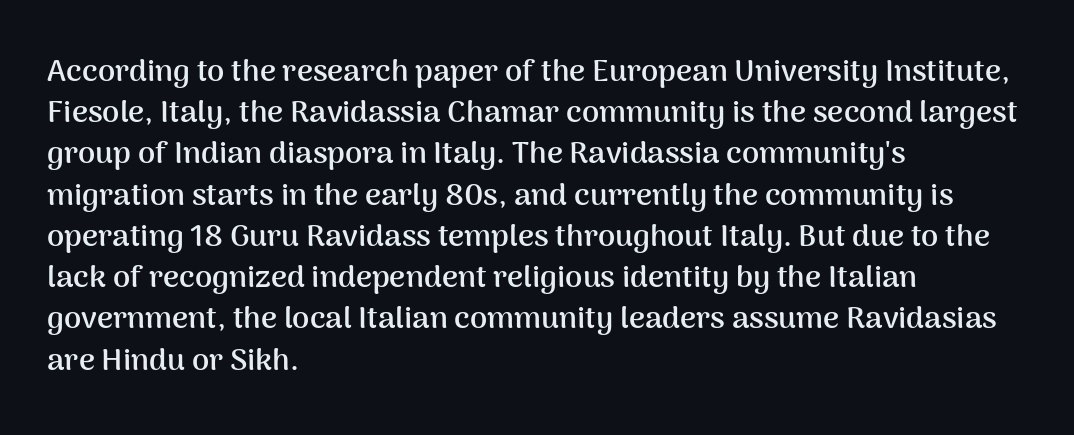
Notice how descenders clear the ascenders below comfortably — that's standard leading. Type style note: lacks serifs. Stroke thickness is high; the sample reads as a true bold. This sample uses plain, unmodified letter spacing. Spacing verdict: proportional, widths tailored to each character.
